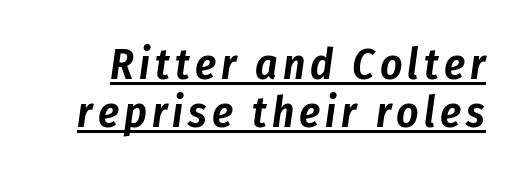
The image shows 43 px condensed type, italic (leaning right); set tight line spacing (1.12x), underlined; low stroke contrast and a medium x-height.
